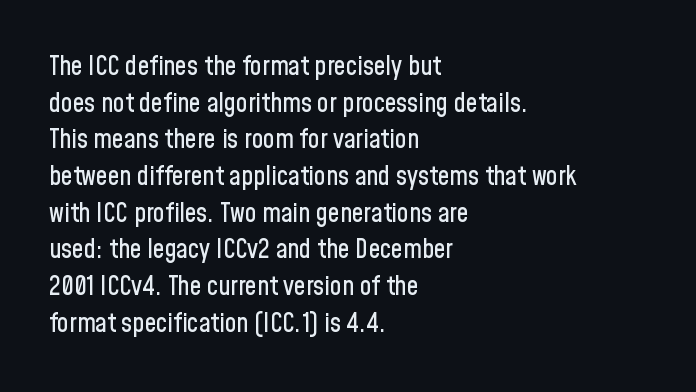
Here the glyphs are tracked normally, forming tight word shapes. Upright lettering throughout. Underline: absent. The lines are quadded left.
